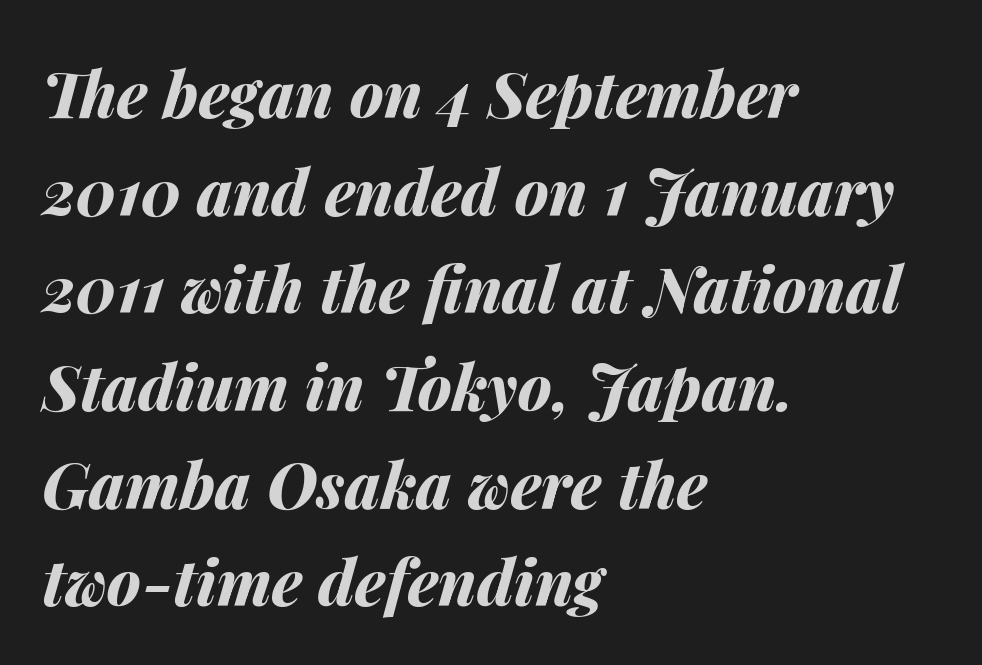
{"italic": "yes", "lean": "right", "slant_degrees": 14, "bold": "yes", "weight": "bold", "width": "normal", "stroke_contrast": "medium", "x_height": "medium", "monospaced": "no", "underline": "no", "align": "left", "line_spacing": "normal", "line_spacing_ratio": 1.55, "letter_spacing": "normal", "letter_spacing_em": 0.0, "glyph_px": 63}
